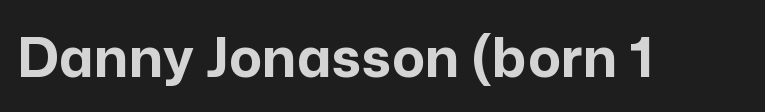
{"serif": "no", "italic": "no", "bold": "yes", "weight": "bold", "width": "normal", "stroke_contrast": "low", "x_height": "medium", "monospaced": "no", "underline": "no", "letter_spacing": "normal", "letter_spacing_em": 0.0, "glyph_px": 55}
